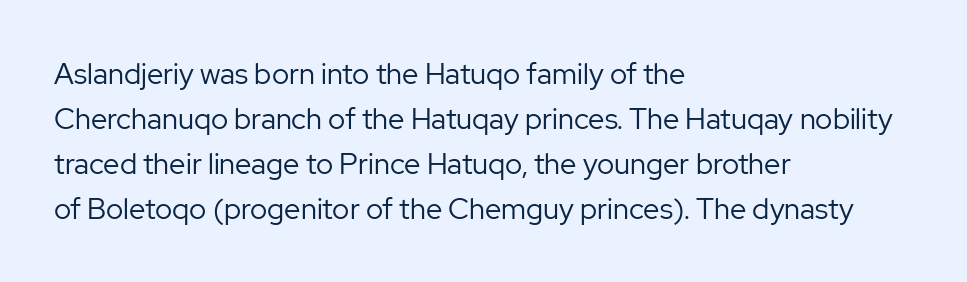
Q: Is the text bold? A: No.
Q: Is the text italic (slanted)? A: No, it is upright.
Q: Is the typeface a serif or a sans-serif typeface? A: Sans-serif.
Q: Is the text underlined? A: No.
Q: How is the paragraph aligned? A: Left-aligned.
Q: Is the spacing between letters normal or unusually wide? A: Normal.
Q: Is the spacing between lines tight, normal or loose? A: Normal.
Q: Width (condensed, normal, or wide)? A: Normal.
Q: Stroke contrast? A: Low.
Q: x-height? A: Medium.
Q: Monospaced? A: No.
